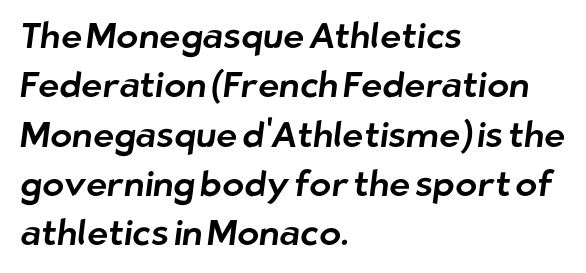
Does the copy run flush right? No — it runs flush left. The line texture is even and compact thanks to regular tracking. The rendering uses natural spacing where letterforms have individual widths. The designer left line spacing at the default. Type without underlining.
